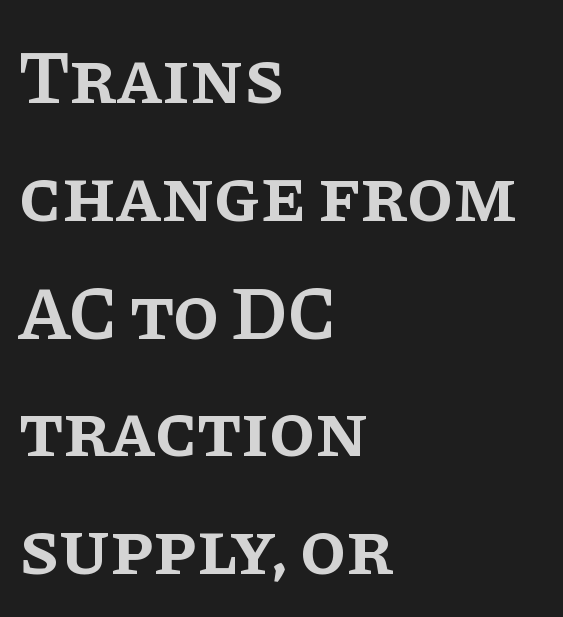
This is moderately heavy type, rendered in semibold. The face used here is proportionally spaced, like ordinary book or web type. Note: serifs present on the glyphs. Layout note: lines flush left.
